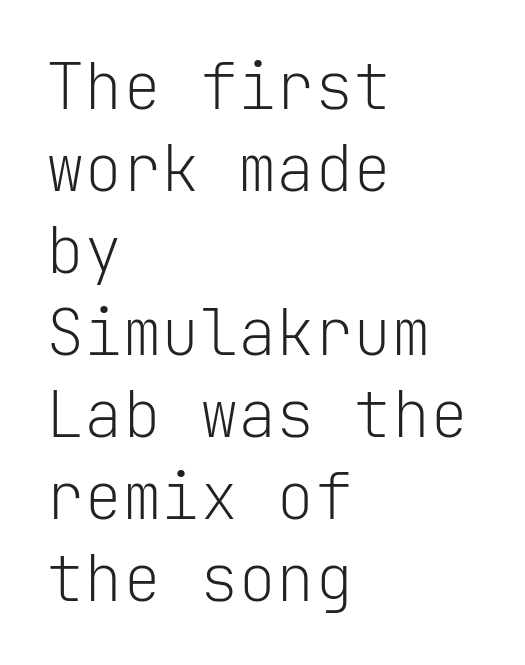
Weight: not bold — regular or lighter. Examine the stroke ends and you'll find no serifs. Vertical spacing — default. Short note: letters normally spaced.
